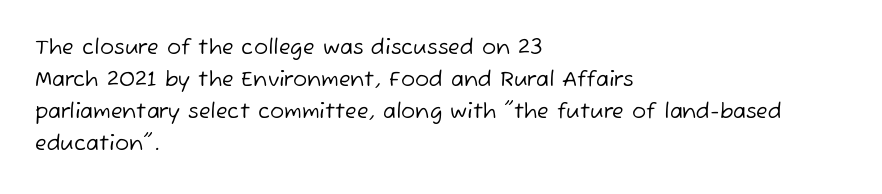
How would I describe the line gaps? Plain and ordinary. Default kerning and tracking; the words read as compact shapes. The space directly below the letters is spotless. The ragged edge is on the right, which tells us the setting is flush left. Stems here are at most as thick as an everyday book face.
